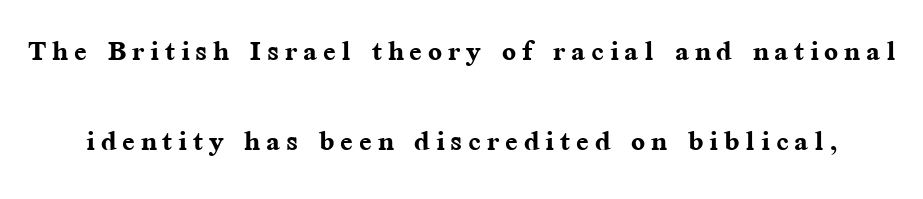
Q: Is the text bold? A: Yes.
Q: Is the text italic (slanted)? A: No, it is upright.
Q: Is the typeface a serif or a sans-serif typeface? A: Serif.
Q: Is the text underlined? A: No.
Q: Is the spacing between lines tight, normal or loose? A: Loose.
Q: Width (condensed, normal, or wide)? A: Normal.
Q: Stroke contrast? A: Medium.
Q: x-height? A: Medium.
Q: Monospaced? A: No.
